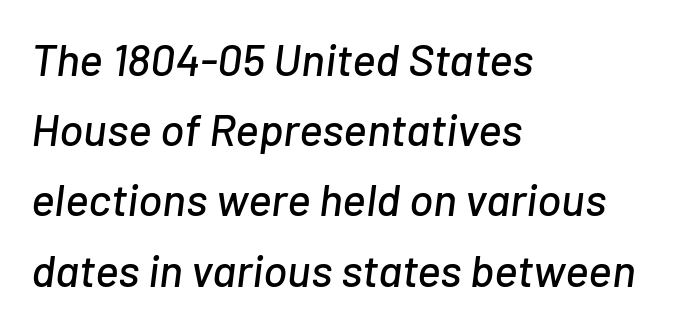
The gaps between neighbouring characters are ordinary and unremarkable. Slanted lettering throughout. This sample has the flowing, uneven cadence of proportional lettering. Normally led — the rows are evenly, conventionally spaced. Decoration check: the copy has no underline. Compared with a centered layout, this one pins lines to the left instead.
